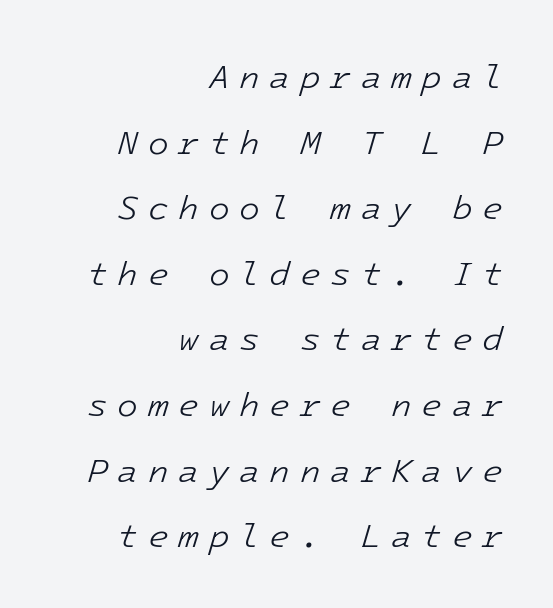
Q: Is the text bold? A: No.
Q: Is the text italic (slanted)? A: Yes, it leans right by about 16 degrees.
Q: Is the text underlined? A: No.
Q: How is the paragraph aligned? A: Right-aligned.
Q: Is the spacing between letters normal or unusually wide? A: Unusually wide.
Q: Is the spacing between lines tight, normal or loose? A: Loose.
Q: Width (condensed, normal, or wide)? A: Normal.
Q: Stroke contrast? A: Low.
Q: x-height? A: Medium.
Q: Monospaced? A: Yes.
